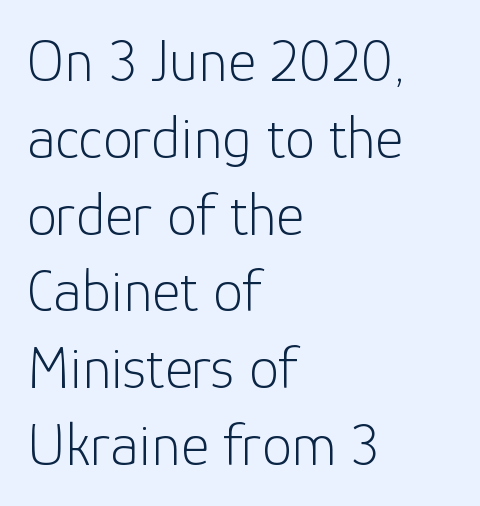
Heft: none added — not bold. Does the lettering tilt? It doesn't — this is upright. A sans-serif font was chosen for this passage. Varying glyph widths throughout — classic text-font behaviour.
